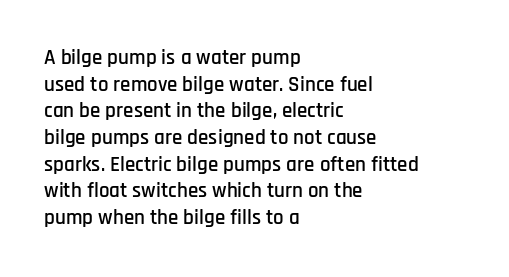
The image shows 21 px text type, upright; set left-aligned, normal line spacing (1.27x), normal letter spacing, not underlined.
